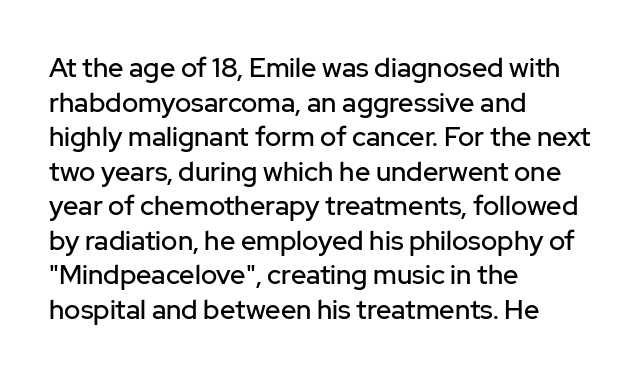
The image shows 27 px text type, upright; set left-aligned, normal line spacing (1.28x), normal letter spacing, not underlined.
